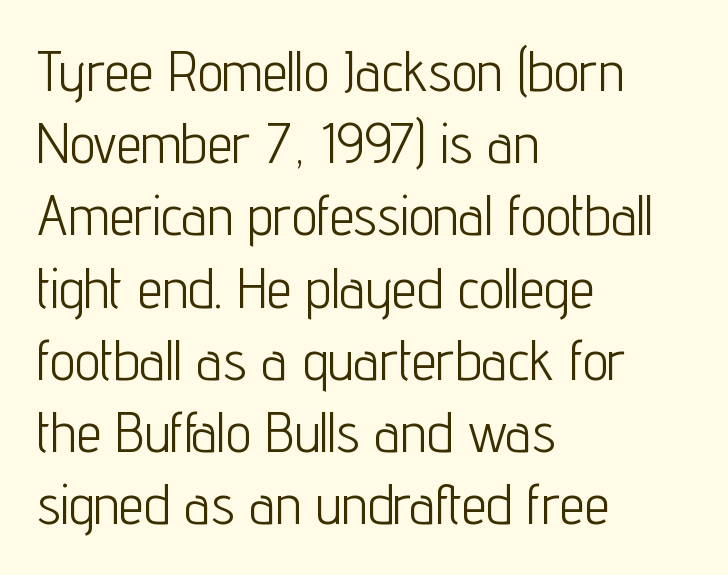
The face used here is proportionally spaced, like ordinary book or web type. Check the space under the baseline: it is left empty. Look at the bottom of the vertical strokes: they stop flat, with no serifs. The font is comparable to plain body text, perhaps lighter. Notice how the stems are strictly vertical — no italics here. Is the letter spacing exaggerated? No — it looks like the ordinary default.
